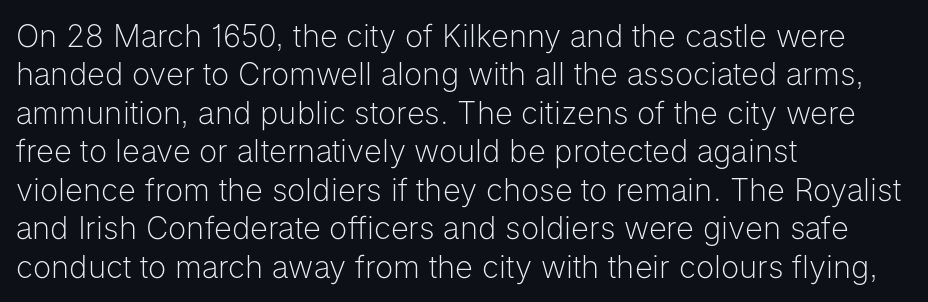
Q: Is the text bold? A: No.
Q: Is the text italic (slanted)? A: No, it is upright.
Q: Is the typeface a serif or a sans-serif typeface? A: Sans-serif.
Q: Is the text underlined? A: No.
Q: How is the paragraph aligned? A: Left-aligned.
Q: Is the spacing between letters normal or unusually wide? A: Normal.
Q: Width (condensed, normal, or wide)? A: Normal.
Q: Stroke contrast? A: Low.
Q: x-height? A: Medium.
Q: Monospaced? A: No.
